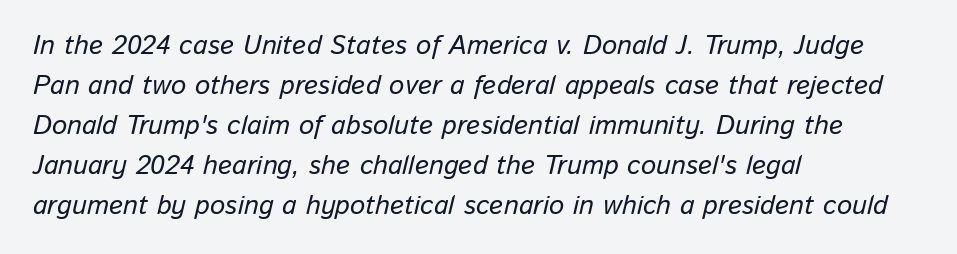
What stands out about the letter spacing? Nothing — it is the standard amount. A student would call this left alignment; a typographer would say flush left, rag right. The baseline area is clear. Designer's note — italics engaged.
